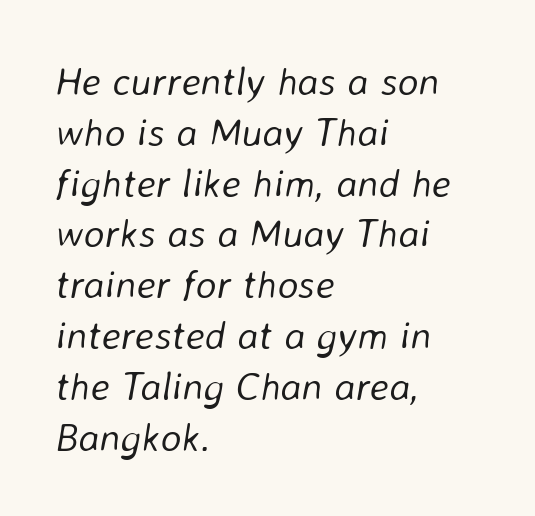
{"italic": "yes", "lean": "right", "slant_degrees": 8, "bold": "no", "weight": "light", "width": "normal", "stroke_contrast": "low", "x_height": "medium", "monospaced": "no", "underline": "no", "align": "left", "line_spacing": "normal", "line_spacing_ratio": 1.27, "letter_spacing": "normal", "letter_spacing_em": 0.0, "glyph_px": 40}
